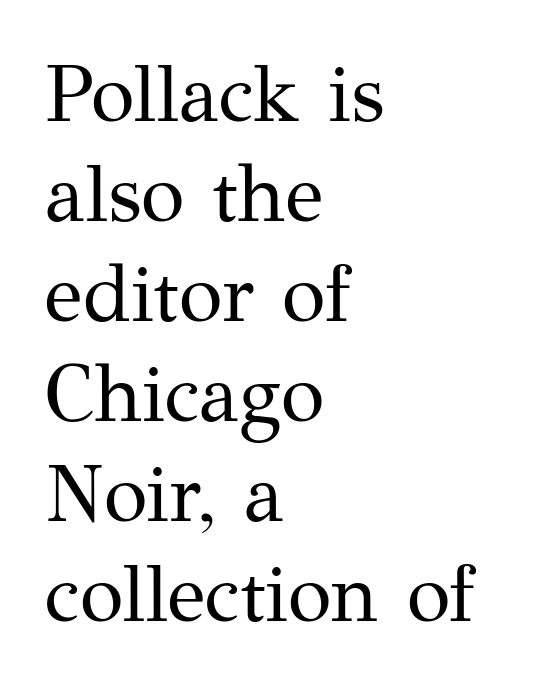
Q: Is the text bold? A: No.
Q: Is the text italic (slanted)? A: No, it is upright.
Q: Is the typeface a serif or a sans-serif typeface? A: Serif.
Q: Is the text underlined? A: No.
Q: How is the paragraph aligned? A: Left-aligned.
Q: Is the spacing between letters normal or unusually wide? A: Normal.
Q: Is the spacing between lines tight, normal or loose? A: Normal.
Q: Width (condensed, normal, or wide)? A: Normal.
Q: Stroke contrast? A: Medium.
Q: x-height? A: Medium.
Q: Monospaced? A: No.
